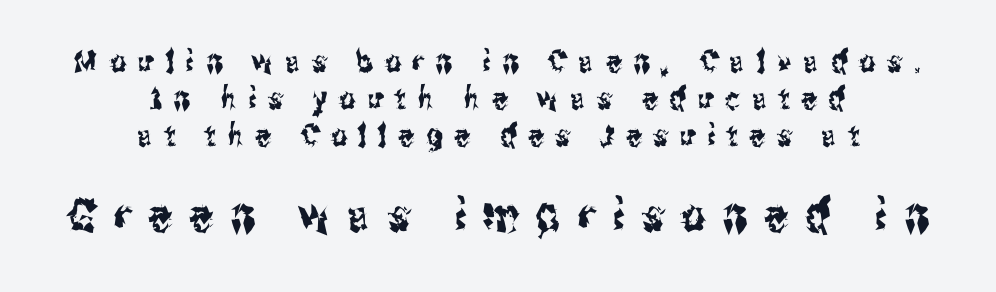
The passage shown is not underscored anywhere. Tracking here is generous; glyphs stand well apart from one another. A typesetter would call this proportional, since set widths differ per character. A typesetter would label this face a sans. The face used here appears at its bigger size in the lower chunk. The lettering stays uniformly vertical, giving the passage a roman look.
